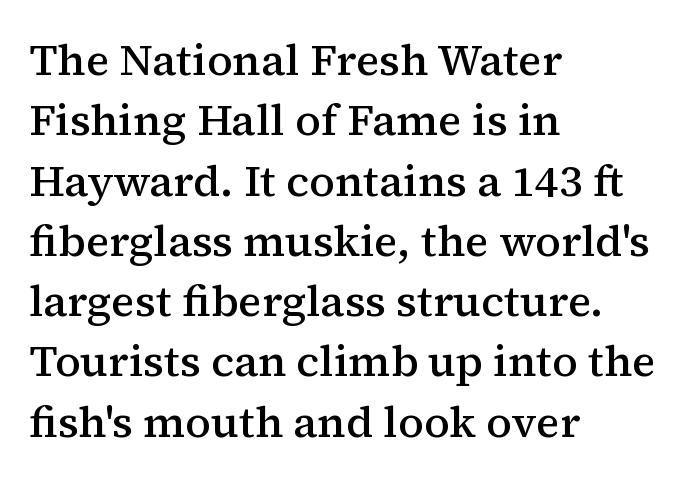
Q: Is the text bold? A: Semi-bold.
Q: Is the text italic (slanted)? A: No, it is upright.
Q: Is the typeface a serif or a sans-serif typeface? A: Serif.
Q: Is the text underlined? A: No.
Q: How is the paragraph aligned? A: Left-aligned.
Q: Is the spacing between letters normal or unusually wide? A: Normal.
Q: Is the spacing between lines tight, normal or loose? A: Normal.
Q: Width (condensed, normal, or wide)? A: Normal.
Q: Stroke contrast? A: Medium.
Q: x-height? A: Medium.
Q: Monospaced? A: No.
